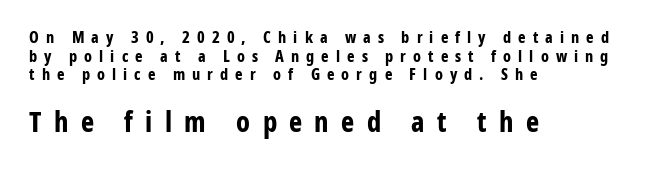
{"serif": "no", "italic": "no", "bold": "yes", "weight": "bold", "width": "condensed", "stroke_contrast": "low", "x_height": "medium", "monospaced": "no", "underline": "no", "align": "left", "line_spacing_ratio": 1.16, "letter_spacing": "wide", "letter_spacing_em": 0.44, "larger_block": "second", "size_ratio": 1.75, "glyph_px": 28}
